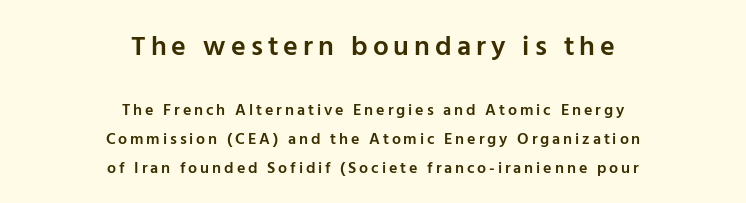
Weight check: semibold — heavier than regular, not quite bold. The designer gave the opening block more size than the closing block. The space directly below the letters is spotless. The passage shown is typed in a proportional face where columns would drift. The designer went with a sans here, leaving each stem footless.
